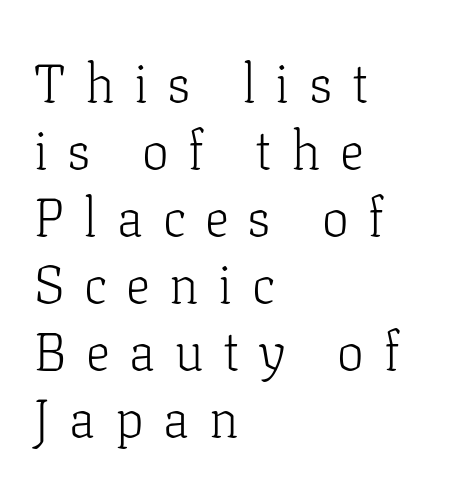
{"serif": "yes", "italic": "no", "bold": "no", "weight": "light", "width": "normal", "stroke_contrast": "low", "x_height": "medium", "monospaced": "no", "underline": "no", "align": "left", "line_spacing_ratio": 1.24, "letter_spacing": "wide", "letter_spacing_em": 0.36, "glyph_px": 54}
